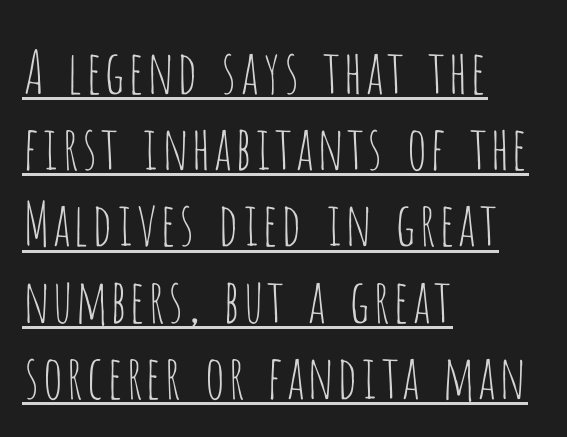
Q: Is the text bold? A: No.
Q: Is the text italic (slanted)? A: No, it is upright.
Q: Is the typeface a serif or a sans-serif typeface? A: Sans-serif.
Q: Is the text underlined? A: Yes.
Q: How is the paragraph aligned? A: Left-aligned.
Q: Is the spacing between letters normal or unusually wide? A: Normal.
Q: Is the spacing between lines tight, normal or loose? A: Normal.
Q: Width (condensed, normal, or wide)? A: Condensed.
Q: Stroke contrast? A: Low.
Q: x-height? A: Large.
Q: Monospaced? A: No.
